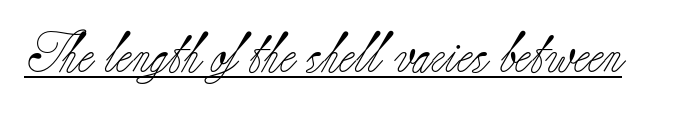
{"serif": "yes", "bold": "no", "weight": "light", "width": "normal", "stroke_contrast": "low", "x_height": "small", "monospaced": "no", "underline": "yes", "letter_spacing": "normal", "letter_spacing_em": 0.0, "glyph_px": 40}
